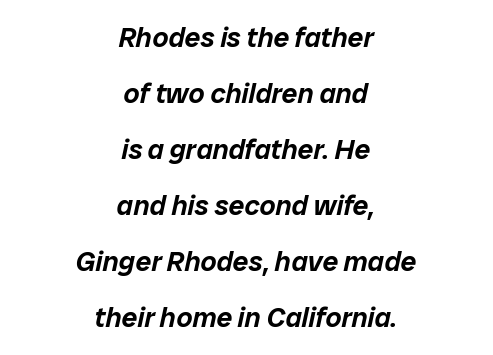
Q: Is the text italic (slanted)? A: Yes, it leans right by about 12 degrees.
Q: Is the text underlined? A: No.
Q: How is the paragraph aligned? A: Centered.
Q: Is the spacing between letters normal or unusually wide? A: Normal.
Q: Is the spacing between lines tight, normal or loose? A: Loose.
Q: Width (condensed, normal, or wide)? A: Normal.
Q: Stroke contrast? A: Low.
Q: x-height? A: Medium.
Q: Monospaced? A: No.
